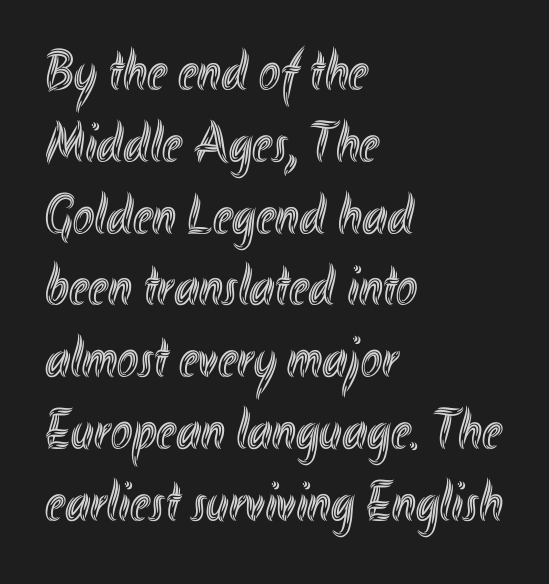
{"width": "condensed", "x_height": "small", "monospaced": "no", "underline": "no", "align": "left", "line_spacing": "normal", "line_spacing_ratio": 1.26, "letter_spacing": "normal", "letter_spacing_em": 0.0, "glyph_px": 57}
